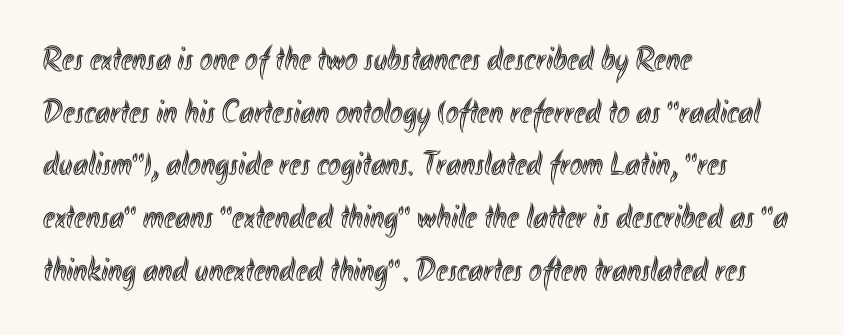
These lines are rendered in a variable-pitch font. Baseline-to-baseline distance is the conventional proportion of letter height. Standard letterfit; no display-style spreading of the glyphs. The paragraph shown leans on its left margin. Quick note: underline off.
